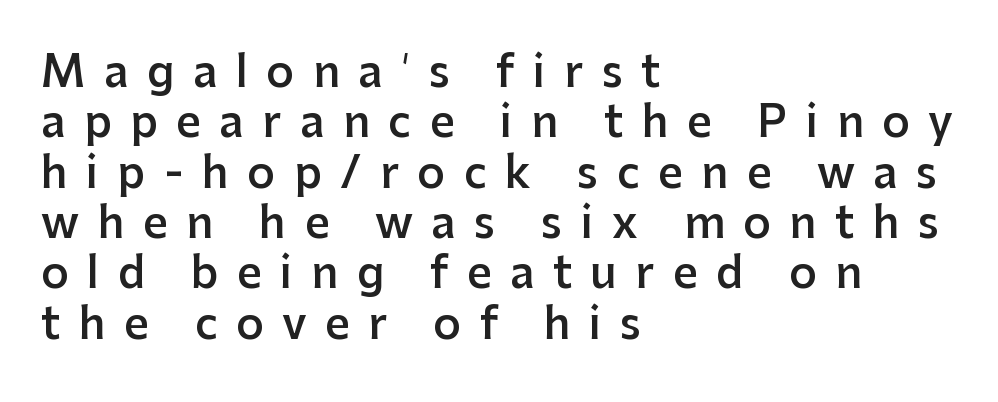
Q: Is the text bold? A: Semi-bold.
Q: Is the text italic (slanted)? A: No, it is upright.
Q: Is the typeface a serif or a sans-serif typeface? A: Sans-serif.
Q: Is the text underlined? A: No.
Q: How is the paragraph aligned? A: Left-aligned.
Q: Is the spacing between letters normal or unusually wide? A: Unusually wide.
Q: Width (condensed, normal, or wide)? A: Normal.
Q: Stroke contrast? A: Low.
Q: x-height? A: Medium.
Q: Monospaced? A: No.
